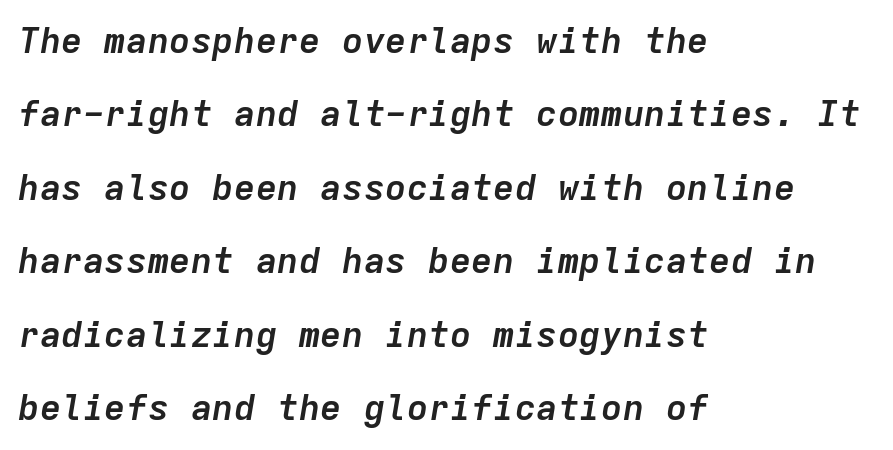
Q: Is the text bold? A: Yes.
Q: Is the text italic (slanted)? A: Yes, it leans right by about 9 degrees.
Q: Is the text underlined? A: No.
Q: How is the paragraph aligned? A: Left-aligned.
Q: Is the spacing between letters normal or unusually wide? A: Normal.
Q: Is the spacing between lines tight, normal or loose? A: Loose.
Q: Width (condensed, normal, or wide)? A: Normal.
Q: Stroke contrast? A: Low.
Q: x-height? A: Medium.
Q: Monospaced? A: Yes.
